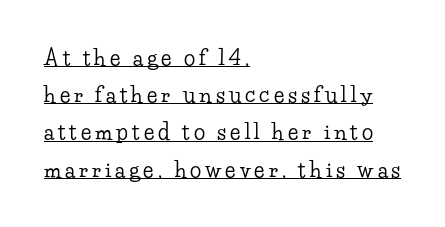
Q: Is the text italic (slanted)? A: No, it is upright.
Q: Is the text underlined? A: Yes.
Q: How is the paragraph aligned? A: Left-aligned.
